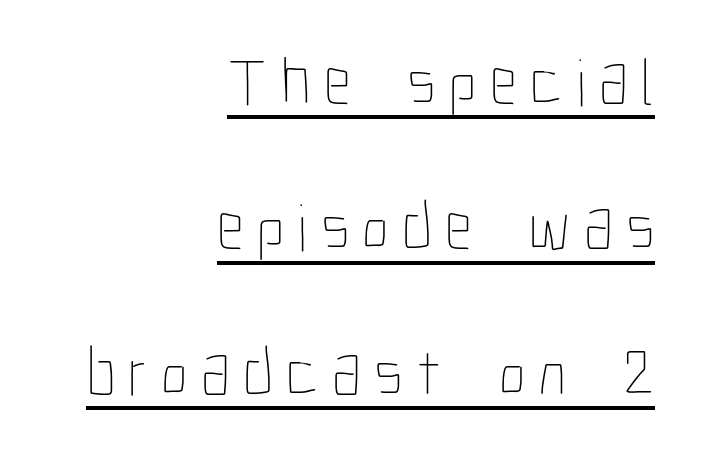
Q: Is the text bold? A: No.
Q: Is the text italic (slanted)? A: No, it is upright.
Q: Is the text underlined? A: Yes.
Q: How is the paragraph aligned? A: Right-aligned.
Q: Is the spacing between letters normal or unusually wide? A: Unusually wide.
Q: Is the spacing between lines tight, normal or loose? A: Loose.
Q: Width (condensed, normal, or wide)? A: Condensed.
Q: Stroke contrast? A: Low.
Q: x-height? A: Medium.
Q: Monospaced? A: No.
